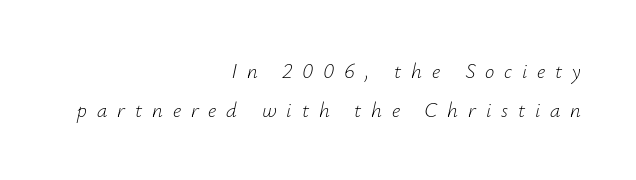
{"italic": "yes", "lean": "right", "slant_degrees": 12, "bold": "no", "underline": "no", "align": "right", "line_spacing_ratio": 1.86, "letter_spacing": "wide", "letter_spacing_em": 0.47, "glyph_px": 21}
